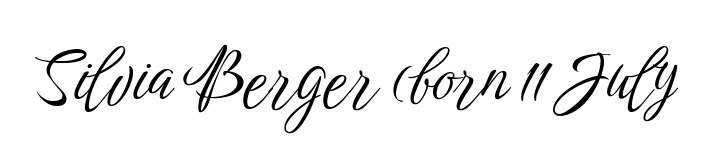
On a weight scale, this lands at 450 or below. Tracking value appears to be zero — textbook default spacing. Typographically, this falls in the sans-serif category. Glance below the letters and you will spot only blank space. Do the characters align in a grid? No, the font is proportional.
